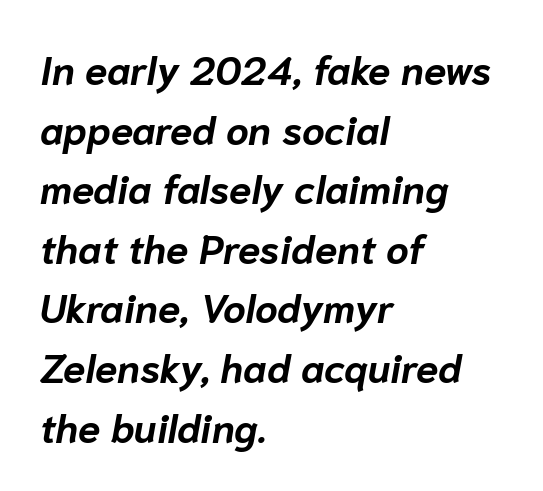
{"italic": "yes", "lean": "right", "slant_degrees": 10, "bold": "yes", "weight": "bold", "width": "normal", "stroke_contrast": "low", "x_height": "medium", "monospaced": "no", "underline": "no", "align": "left", "line_spacing": "normal", "line_spacing_ratio": 1.49, "letter_spacing": "normal", "letter_spacing_em": 0.0, "glyph_px": 40}
